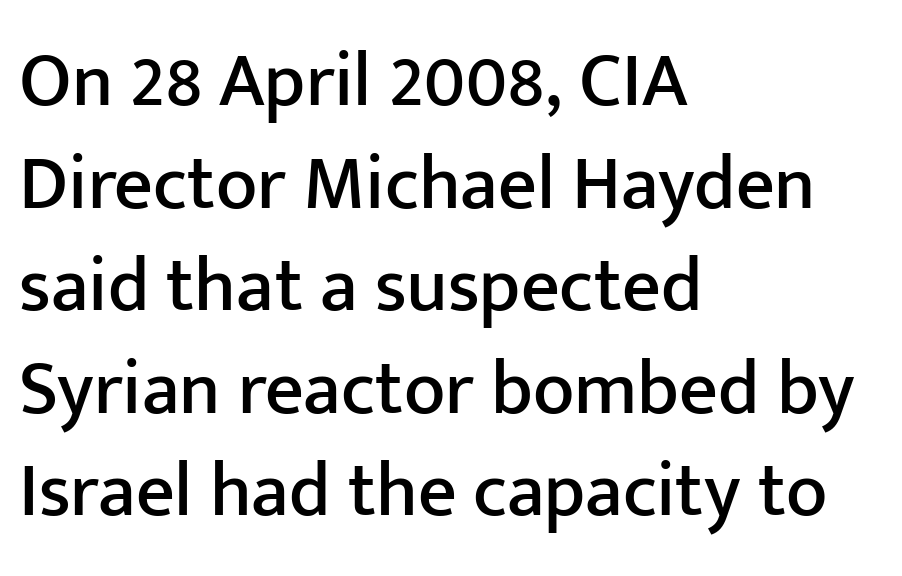
The axis of the letterforms is exactly vertical. The passage shown is typed in a proportional face where columns would drift. The passage shown stacks its lines at a standard gap. Bare-footed words on every line.
